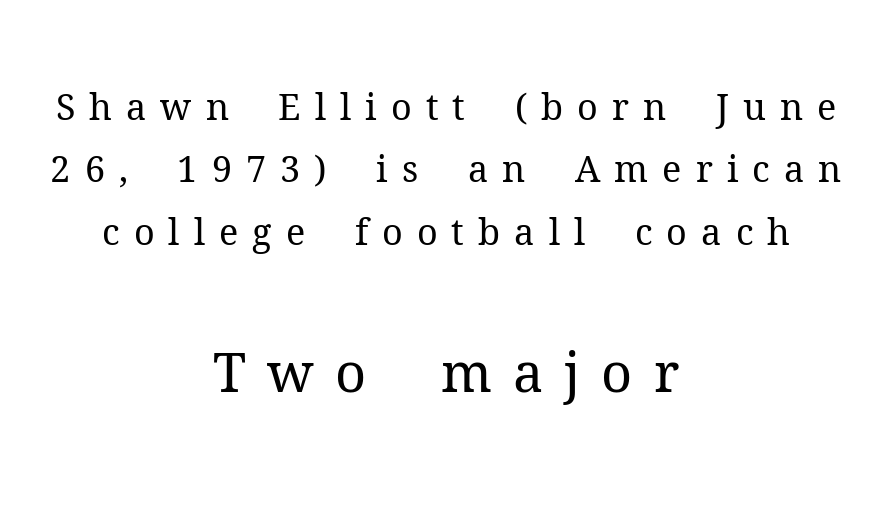
Block two is the big one; block one sits smaller above it. Descenders hang freely into open space. Compared with a typical body face, this is equally light or lighter still. Typeset on center — no edge is straight.
